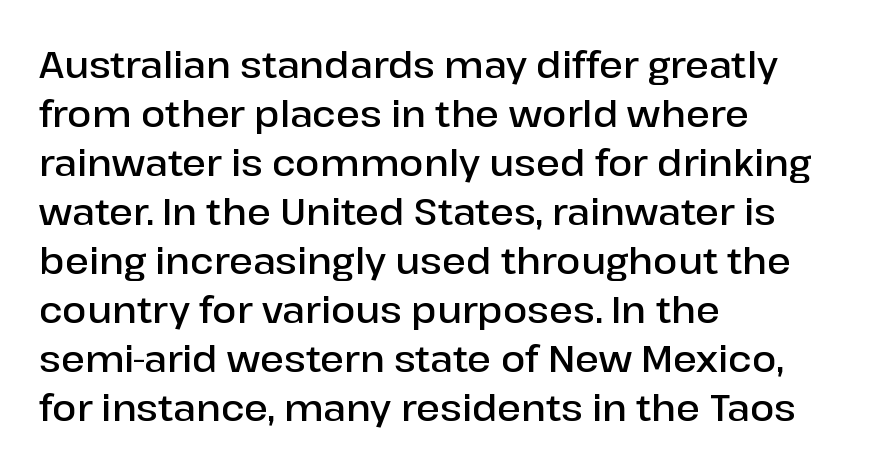
Q: Is the text bold? A: Semi-bold.
Q: Is the text italic (slanted)? A: No, it is upright.
Q: Is the typeface a serif or a sans-serif typeface? A: Sans-serif.
Q: Is the text underlined? A: No.
Q: How is the paragraph aligned? A: Left-aligned.
Q: Is the spacing between letters normal or unusually wide? A: Normal.
Q: Is the spacing between lines tight, normal or loose? A: Normal.
Q: Width (condensed, normal, or wide)? A: Normal.
Q: Stroke contrast? A: Low.
Q: x-height? A: Medium.
Q: Monospaced? A: No.
